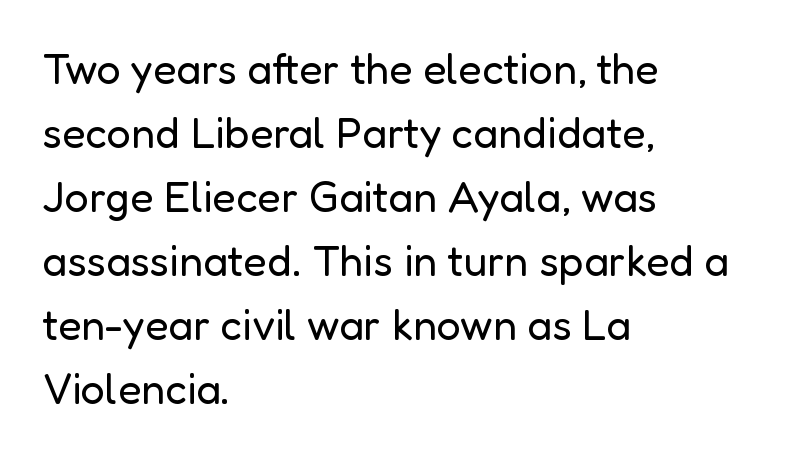
The image shows 43 px regular-weight sans-serif type, upright; set left-aligned, normal line spacing (1.49x), normal letter spacing, not underlined; low stroke contrast and a medium x-height.
